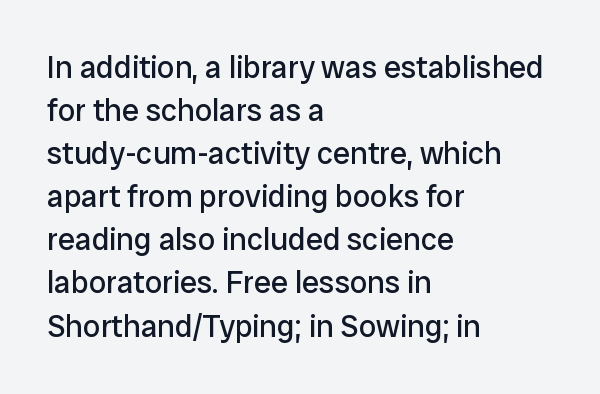
Q: Is the text bold? A: No.
Q: Is the text italic (slanted)? A: No, it is upright.
Q: Is the typeface a serif or a sans-serif typeface? A: Sans-serif.
Q: Is the text underlined? A: No.
Q: How is the paragraph aligned? A: Left-aligned.
Q: Is the spacing between letters normal or unusually wide? A: Normal.
Q: Is the spacing between lines tight, normal or loose? A: Normal.
Q: Width (condensed, normal, or wide)? A: Normal.
Q: Stroke contrast? A: Low.
Q: x-height? A: Medium.
Q: Monospaced? A: No.
